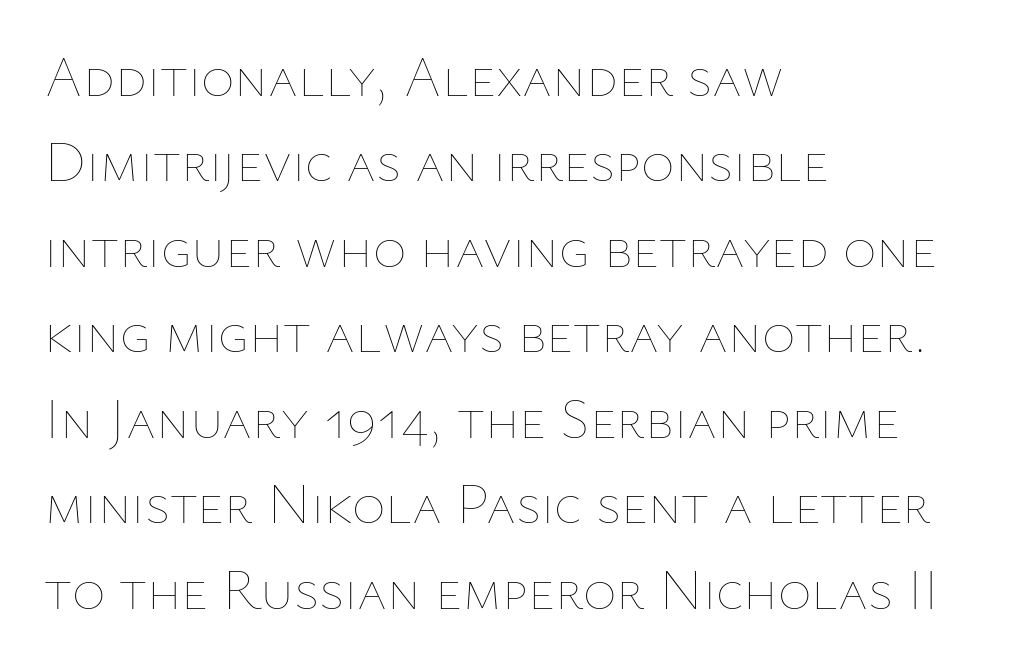
Spacing verdict: proportional, widths tailored to each character. Is there any slant? The stems are plumb. Words float on clear page, feet unadorned. Notice how the passage keeps a crisp vertical edge on the left only.
